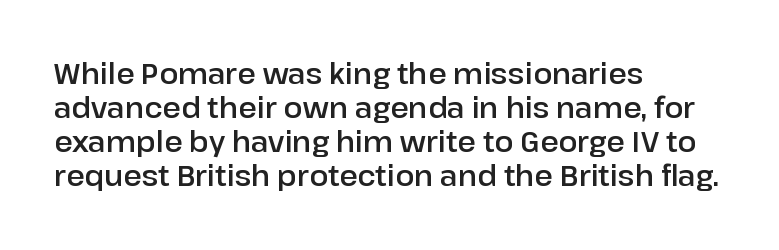
{"serif": "no", "italic": "no", "width": "normal", "stroke_contrast": "low", "x_height": "medium", "monospaced": "no", "underline": "no", "align": "left", "line_spacing_ratio": 1.22, "letter_spacing": "normal", "letter_spacing_em": 0.0, "glyph_px": 28}
